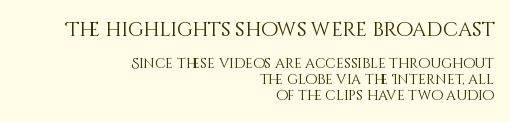
{"italic": "no", "bold": "no", "underline": "no", "align": "right", "line_spacing": "tight", "line_spacing_ratio": 1.12, "letter_spacing": "normal", "letter_spacing_em": 0.0, "larger_block": "first", "size_ratio": 1.43, "glyph_px": 20}
